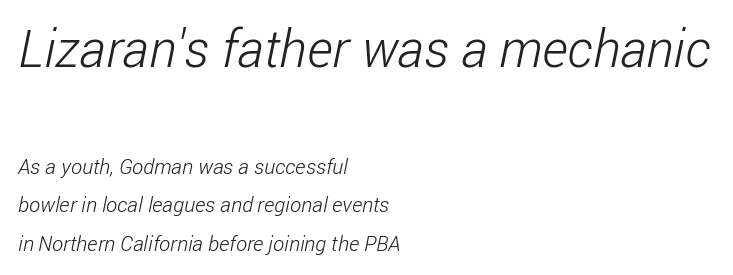
The letters in the upper block stand taller than those in the block below. Think of a printed novel: that variable character pitch is what you see here. The zone under the glyphs is completely vacant. The setting favours the left margin, as ordinary paragraphs usually do.
